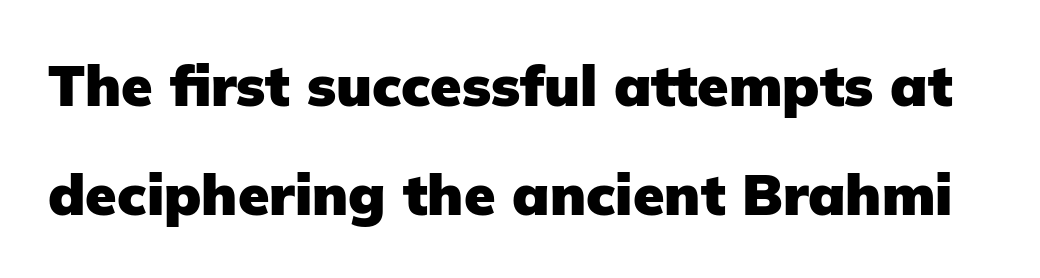
The image shows 57 px heavy sans-serif type, upright; set loose line spacing (1.91x), normal letter spacing, not underlined; low stroke contrast and a medium x-height.
